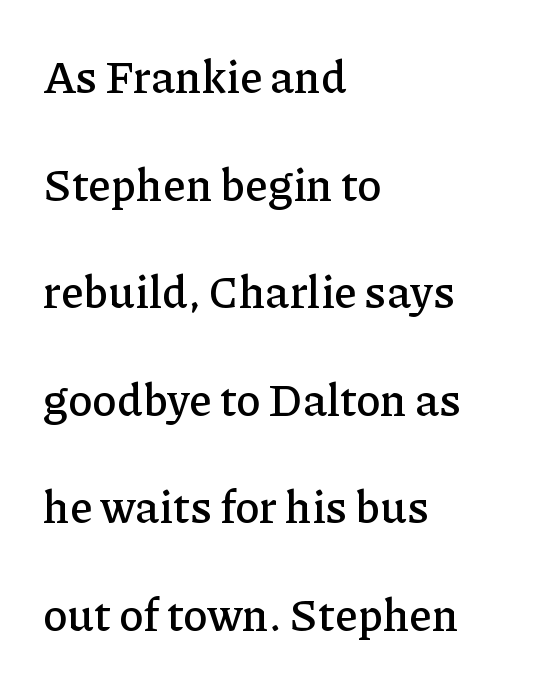
{"serif": "yes", "italic": "no", "width": "normal", "stroke_contrast": "low", "x_height": "medium", "monospaced": "no", "underline": "no", "align": "left", "line_spacing": "loose", "line_spacing_ratio": 2.39, "letter_spacing": "normal", "letter_spacing_em": 0.0, "glyph_px": 45}
